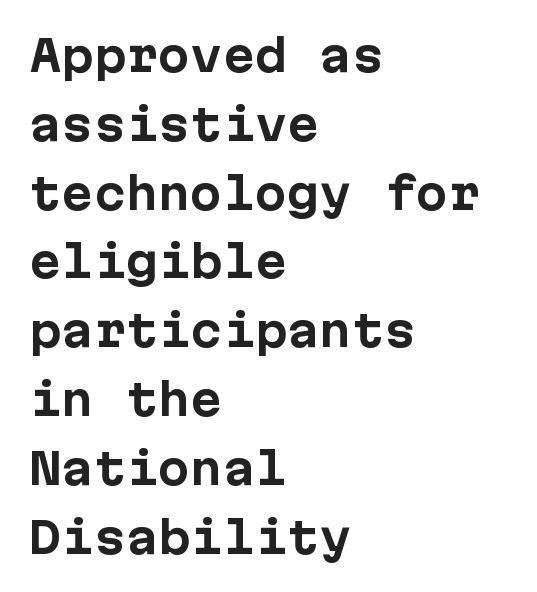
Q: Is the text bold? A: Yes.
Q: Is the text italic (slanted)? A: No, it is upright.
Q: Is the typeface a serif or a sans-serif typeface? A: Sans-serif.
Q: Is the text underlined? A: No.
Q: How is the paragraph aligned? A: Left-aligned.
Q: Is the spacing between letters normal or unusually wide? A: Normal.
Q: Is the spacing between lines tight, normal or loose? A: Normal.
Q: Width (condensed, normal, or wide)? A: Normal.
Q: Stroke contrast? A: Low.
Q: x-height? A: Medium.
Q: Monospaced? A: Yes.
